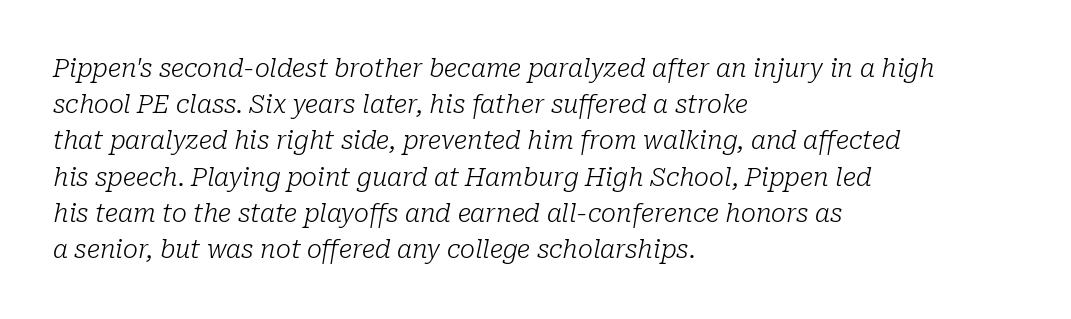
The image shows 25 px text type, italic (leaning right); set left-aligned, normal line spacing (1.45x), normal letter spacing, not underlined.
